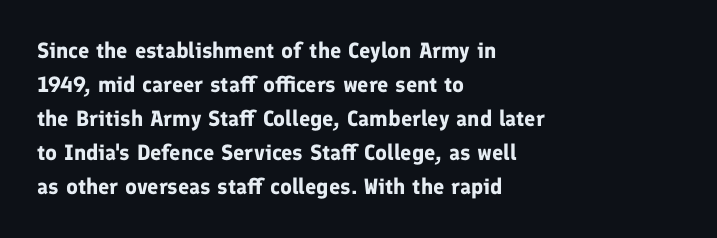
Underline: absent. Default kerning and tracking; the words read as compact shapes. Successive baselines arrive at the customary interval. You can tell it's not italic because the verticals are truly vertical. One-word summary of the alignment: left. These lines carry a lot of weight — the face is fully bold.
